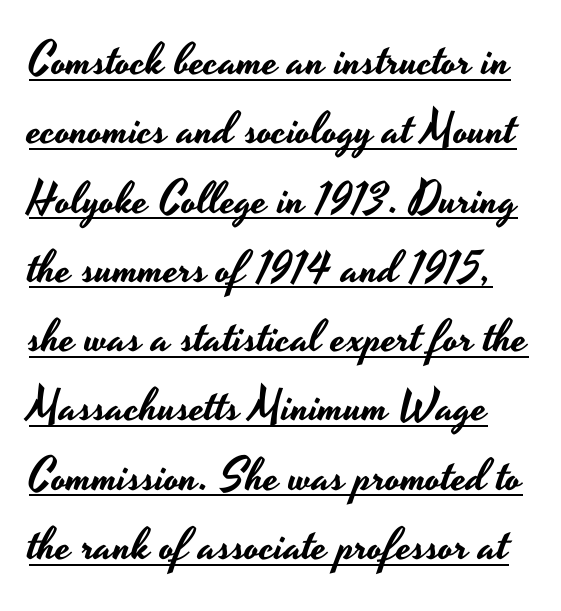
The image shows 45 px wide sans-serif type; set normal line spacing (1.54x), normal letter spacing, underlined; low stroke contrast and a small x-height.
